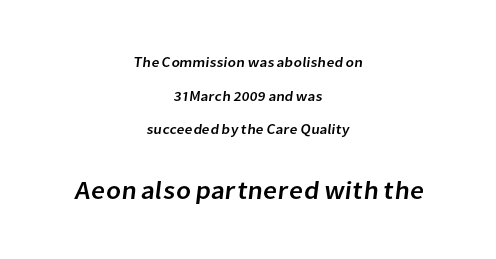
Q: Is the text underlined? A: No.
Q: How is the paragraph aligned? A: Centered.
Q: Is the spacing between letters normal or unusually wide? A: Normal.
Q: Is the spacing between lines tight, normal or loose? A: Loose.
Q: Which block of text is set in a larger size, the first (top) or the second (bottom)? A: The second (bottom) one.
